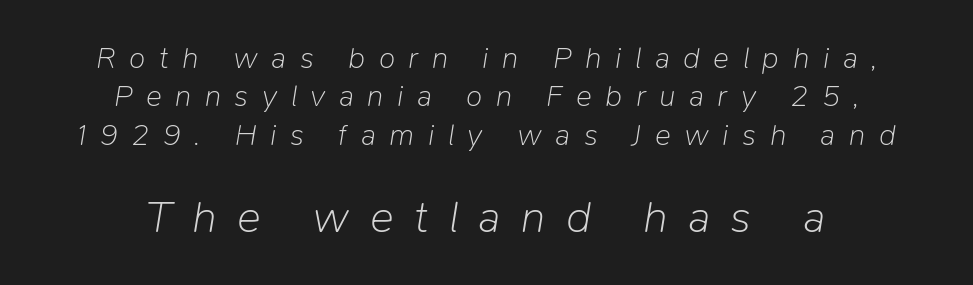
The image shows 45 px light type, italic (leaning right); set centered, normal line spacing (1.28x), unusually wide letter spacing (+0.45 em), not underlined; the second (bottom) block is 1.5x larger; low stroke contrast and a medium x-height.
